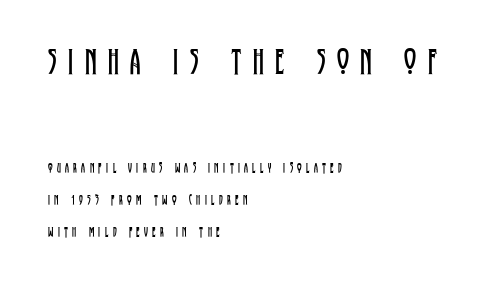
Q: Is the text bold? A: No.
Q: Is the text italic (slanted)? A: No, it is upright.
Q: Is the typeface a serif or a sans-serif typeface? A: Serif.
Q: Is the text underlined? A: No.
Q: How is the paragraph aligned? A: Left-aligned.
Q: Is the spacing between letters normal or unusually wide? A: Unusually wide.
Q: Is the spacing between lines tight, normal or loose? A: Loose.
Q: Which block of text is set in a larger size, the first (top) or the second (bottom)? A: The first (top) one.
Q: Width (condensed, normal, or wide)? A: Condensed.
Q: Stroke contrast? A: Low.
Q: x-height? A: Large.
Q: Monospaced? A: No.
